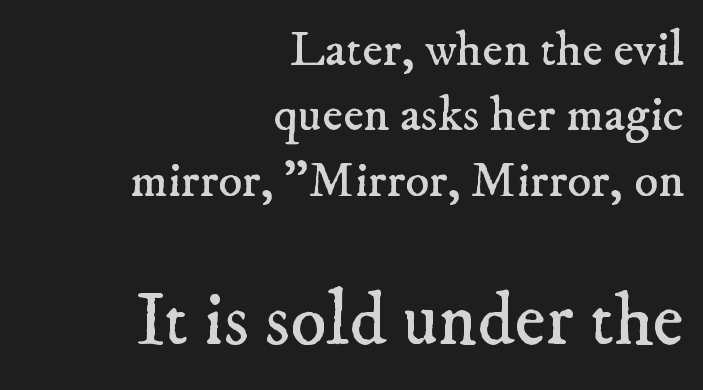
Regular leading. Here the glyphs are tracked normally, forming tight word shapes. Two sizes are in play, and the larger belongs to the second block. Unlike a clean sans, this face finishes its strokes with serifs.
